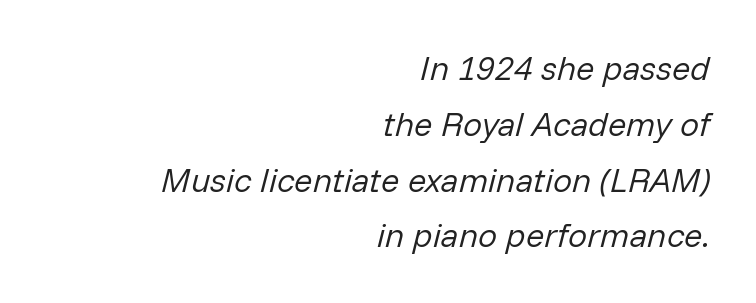
The image shows 34 px regular-weight type, italic (leaning right); set right-aligned, normal line spacing (1.64x), normal letter spacing, not underlined; low stroke contrast and a medium x-height.
